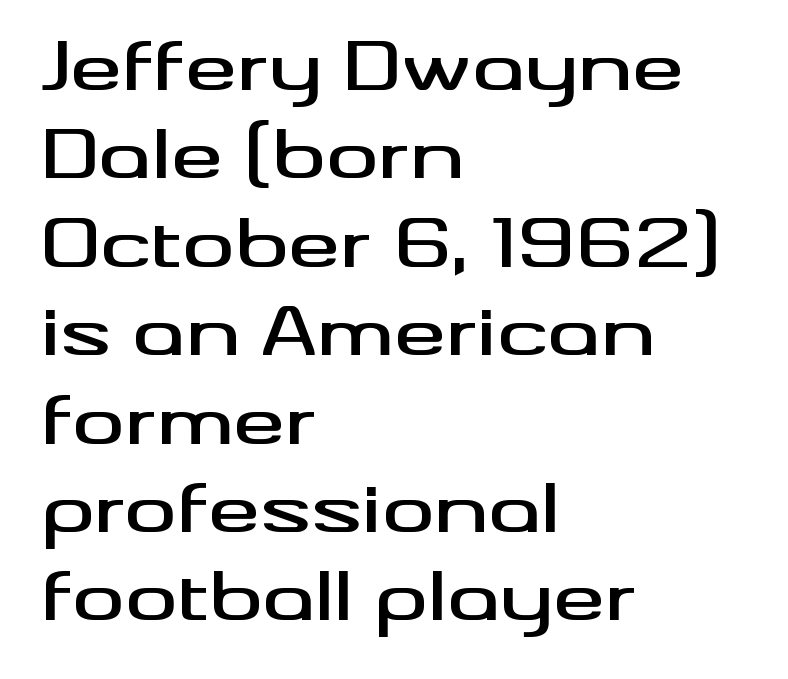
{"serif": "no", "italic": "no", "width": "wide", "stroke_contrast": "medium", "x_height": "small", "monospaced": "no", "underline": "no", "align": "left", "line_spacing": "normal", "line_spacing_ratio": 1.36, "letter_spacing": "normal", "letter_spacing_em": 0.0, "glyph_px": 65}
